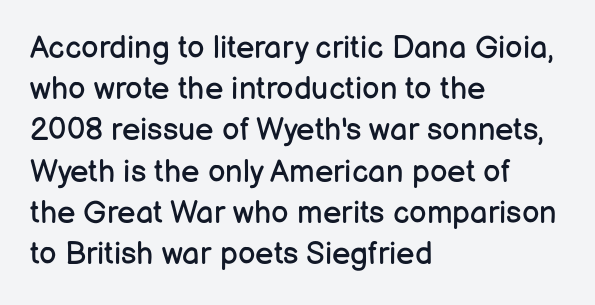
The image shows 31 px regular-weight sans-serif type, upright; set left-aligned, normal line spacing (1.33x), normal letter spacing, not underlined; low stroke contrast and a medium x-height.
